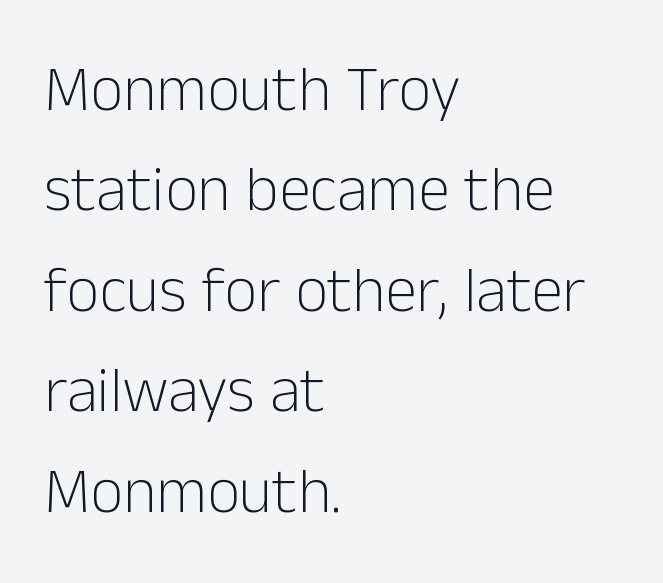
Q: Is the text bold? A: No.
Q: Is the text italic (slanted)? A: No, it is upright.
Q: Is the typeface a serif or a sans-serif typeface? A: Sans-serif.
Q: Is the text underlined? A: No.
Q: How is the paragraph aligned? A: Left-aligned.
Q: Is the spacing between letters normal or unusually wide? A: Normal.
Q: Is the spacing between lines tight, normal or loose? A: Normal.
Q: Width (condensed, normal, or wide)? A: Normal.
Q: Stroke contrast? A: Low.
Q: x-height? A: Medium.
Q: Monospaced? A: No.
